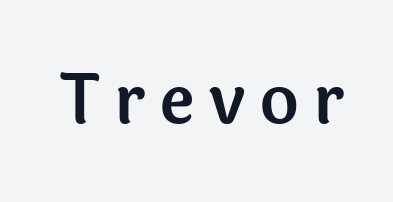
Anything drawn beneath the words? Only blank space. Think of a printed novel: that variable character pitch is what you see here. In terms of posture, this sample is upright. The typeface chosen for these lines omits serifs. The horizontal fit of the characters is loose and conspicuously gappy.
